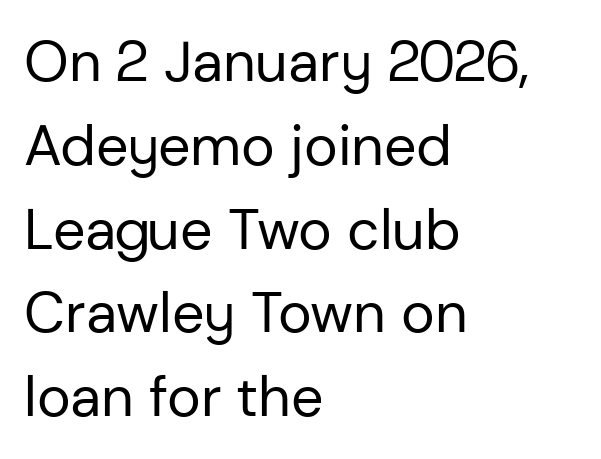
Q: Is the text bold? A: No.
Q: Is the text italic (slanted)? A: No, it is upright.
Q: Is the typeface a serif or a sans-serif typeface? A: Sans-serif.
Q: Is the text underlined? A: No.
Q: How is the paragraph aligned? A: Left-aligned.
Q: Is the spacing between letters normal or unusually wide? A: Normal.
Q: Is the spacing between lines tight, normal or loose? A: Normal.
Q: Width (condensed, normal, or wide)? A: Normal.
Q: Stroke contrast? A: Low.
Q: x-height? A: Medium.
Q: Monospaced? A: No.
